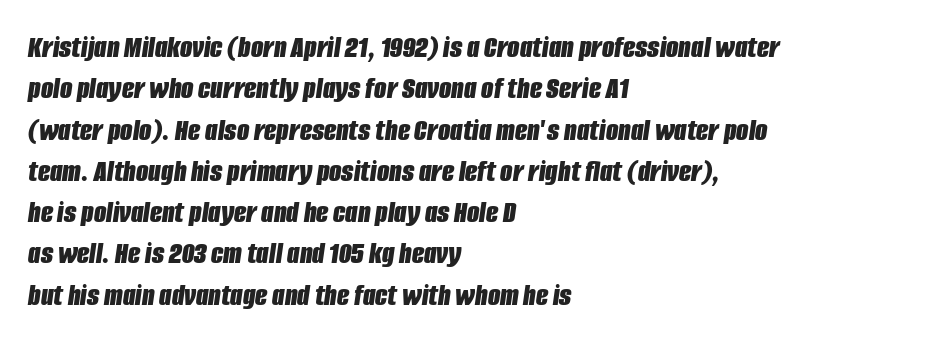
{"italic": "yes", "lean": "right", "slant_degrees": 8, "bold": "yes", "weight": "bold", "width": "condensed", "stroke_contrast": "low", "x_height": "large", "monospaced": "no", "underline": "no", "align": "left", "line_spacing": "normal", "line_spacing_ratio": 1.29, "letter_spacing": "normal", "letter_spacing_em": 0.0, "glyph_px": 32}
